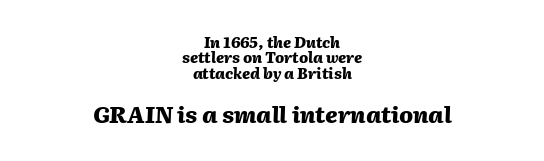
The image shows 23 px bold type, italic (leaning right); set centered, tight line spacing (1.03x), normal letter spacing, not underlined; the second (bottom) block is 1.53x larger.
